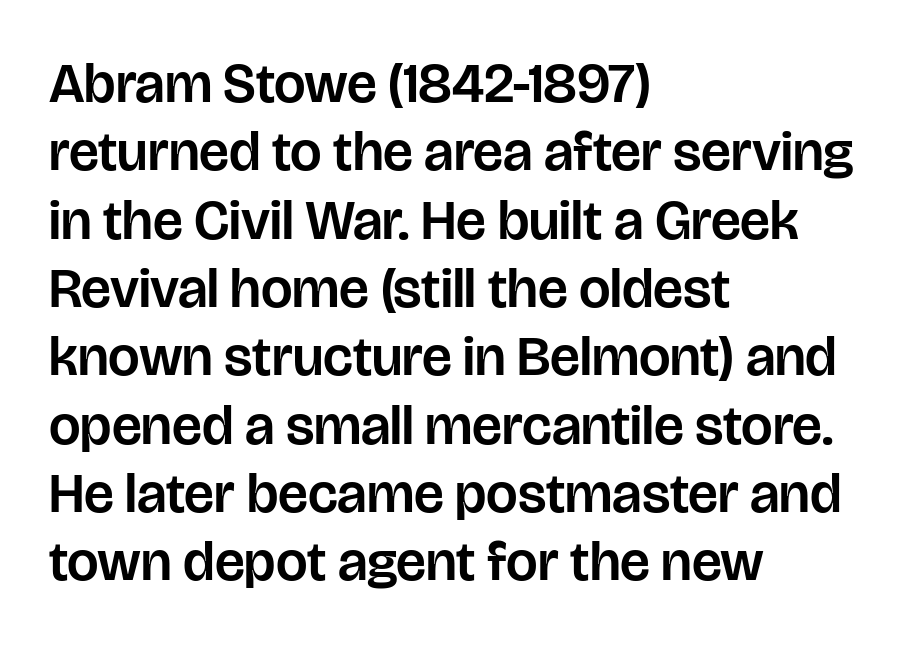
{"serif": "no", "italic": "no", "width": "normal", "stroke_contrast": "low", "x_height": "large", "monospaced": "no", "underline": "no", "align": "left", "line_spacing_ratio": 1.22, "letter_spacing": "normal", "letter_spacing_em": 0.0, "glyph_px": 56}
